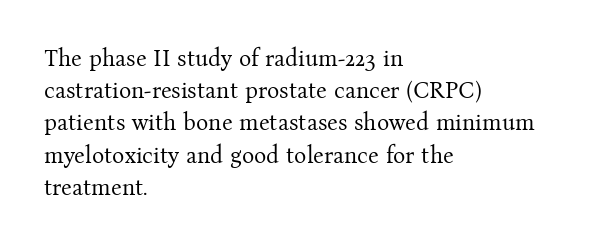
The image shows 23 px text type, upright; set left-aligned, normal line spacing (1.4x), normal letter spacing, not underlined.
